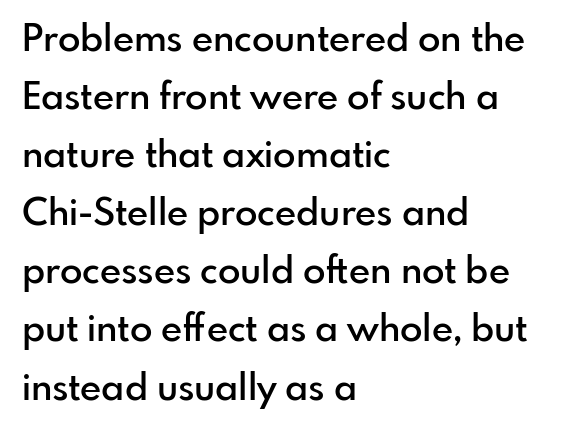
{"serif": "no", "italic": "no", "bold": "semi", "weight": "semibold", "width": "normal", "stroke_contrast": "low", "x_height": "small", "monospaced": "no", "underline": "no", "align": "left", "line_spacing": "normal", "line_spacing_ratio": 1.57, "letter_spacing": "normal", "letter_spacing_em": 0.0, "glyph_px": 37}
